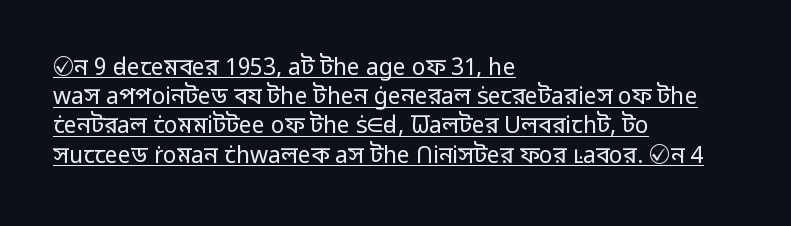
The image shows 23 px text type, upright; set left-aligned, normal line spacing (1.27x), normal letter spacing, underlined.
